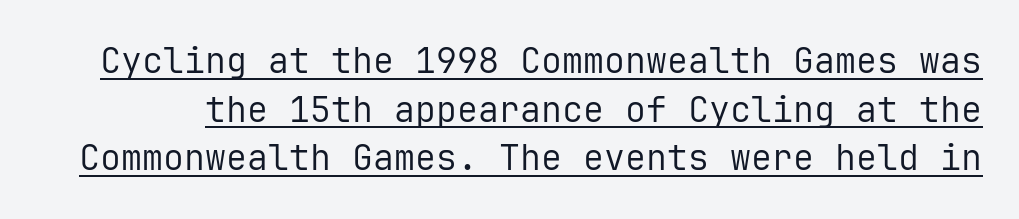
{"serif": "no", "italic": "no", "bold": "no", "weight": "regular", "width": "normal", "stroke_contrast": "low", "x_height": "medium", "monospaced": "yes", "underline": "yes", "line_spacing": "normal", "line_spacing_ratio": 1.39, "letter_spacing": "normal", "letter_spacing_em": 0.0, "glyph_px": 35}
